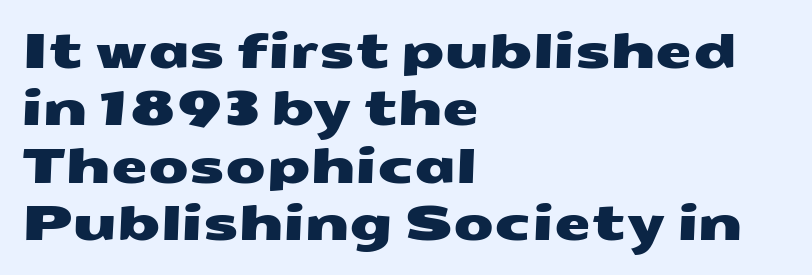
Q: Is the typeface a serif or a sans-serif typeface? A: Sans-serif.
Q: Is the text underlined? A: No.
Q: How is the paragraph aligned? A: Left-aligned.
Q: Is the spacing between letters normal or unusually wide? A: Normal.
Q: Width (condensed, normal, or wide)? A: Wide.
Q: Stroke contrast? A: Medium.
Q: x-height? A: Medium.
Q: Monospaced? A: No.
